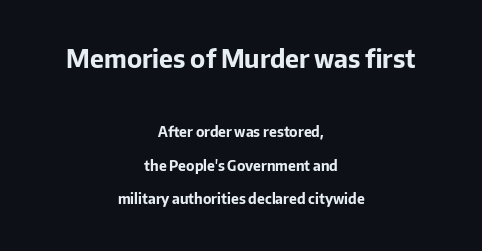
The image shows 25 px bold type, upright; set centered, loose line spacing (2.4x), normal letter spacing, not underlined; the first (top) block is 1.79x larger.
